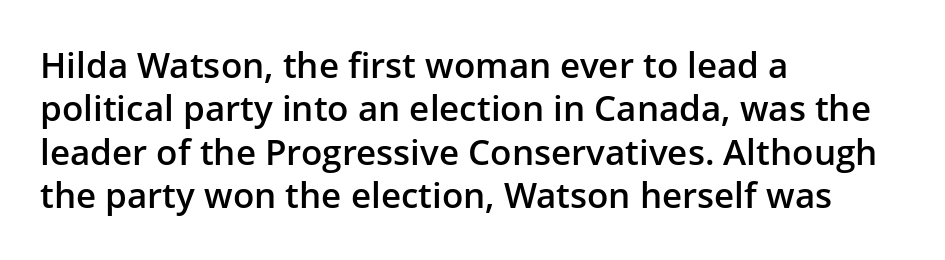
Characters follow at the spacing the type designer built in. Every letter is mildly thick-stroked: semibold rather than bold. Italic? Not at all — the glyphs are vertical. Nothing sits at the stroke ends, so this counts as sans-serif. Bare-footed words on every line. The lines in this sample share a left origin and differ only in where they stop.
